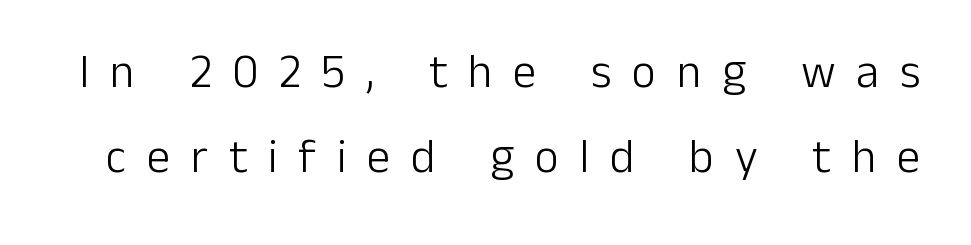
The image shows 47 px light sans-serif type, upright; set line spacing 1.8x, unusually wide letter spacing (+0.44 em), not underlined; low stroke contrast and a medium x-height.
